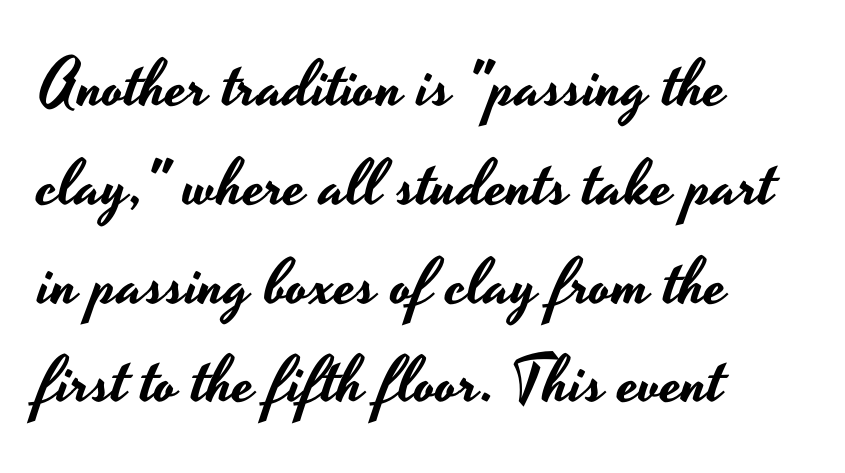
{"serif": "no", "width": "wide", "stroke_contrast": "low", "x_height": "small", "monospaced": "no", "underline": "no", "align": "left", "line_spacing": "normal", "line_spacing_ratio": 1.52, "letter_spacing": "normal", "letter_spacing_em": 0.0, "glyph_px": 65}
